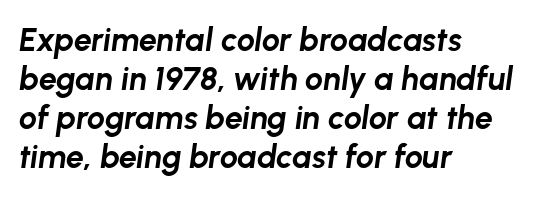
Q: Is the text bold? A: Yes.
Q: Is the text italic (slanted)? A: Yes, it leans right by about 8 degrees.
Q: Is the text underlined? A: No.
Q: How is the paragraph aligned? A: Left-aligned.
Q: Is the spacing between letters normal or unusually wide? A: Normal.
Q: Width (condensed, normal, or wide)? A: Normal.
Q: Stroke contrast? A: Low.
Q: x-height? A: Medium.
Q: Monospaced? A: No.
